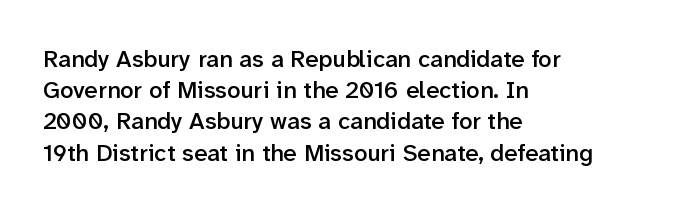
Students, this is semibold: more ink than regular, less than bold. Letter spacing: default. Any mark beneath the type? The region is blank. Rows of type keep a routine distance in the vertical direction. These lines are set flush left with a ragged right edge. Posture: straight, roman, zero tilt.
